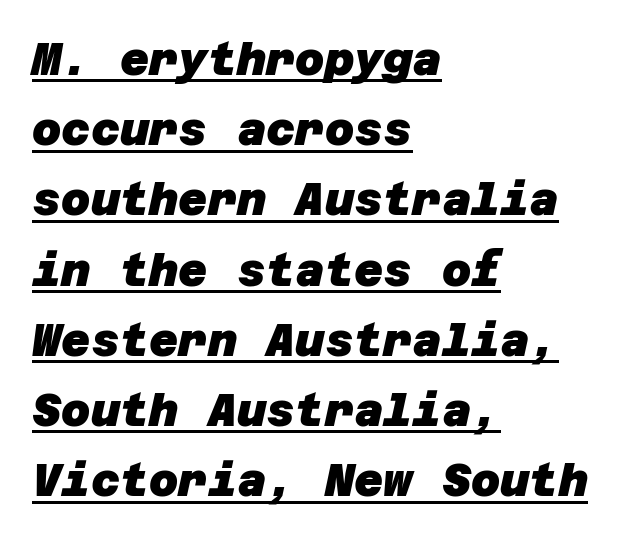
Q: Is the text bold? A: Yes.
Q: Is the typeface a serif or a sans-serif typeface? A: Sans-serif.
Q: Is the text underlined? A: Yes.
Q: How is the paragraph aligned? A: Left-aligned.
Q: Is the spacing between letters normal or unusually wide? A: Normal.
Q: Is the spacing between lines tight, normal or loose? A: Normal.
Q: Width (condensed, normal, or wide)? A: Normal.
Q: Stroke contrast? A: Low.
Q: x-height? A: Large.
